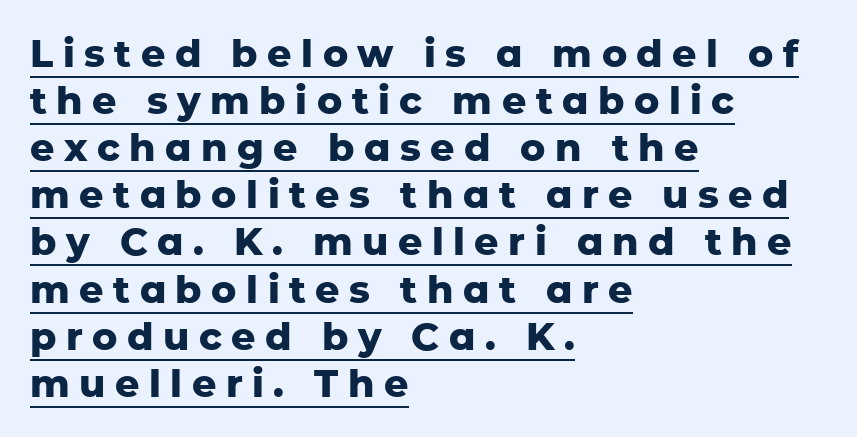
These characters rest on top of a visible drawn line. Style check: upright. Compared with a centered layout, this one pins lines to the left instead. The face used here has the dense, thick strokes of a bold. Proportional: the letters do not fall into vertical columns.
